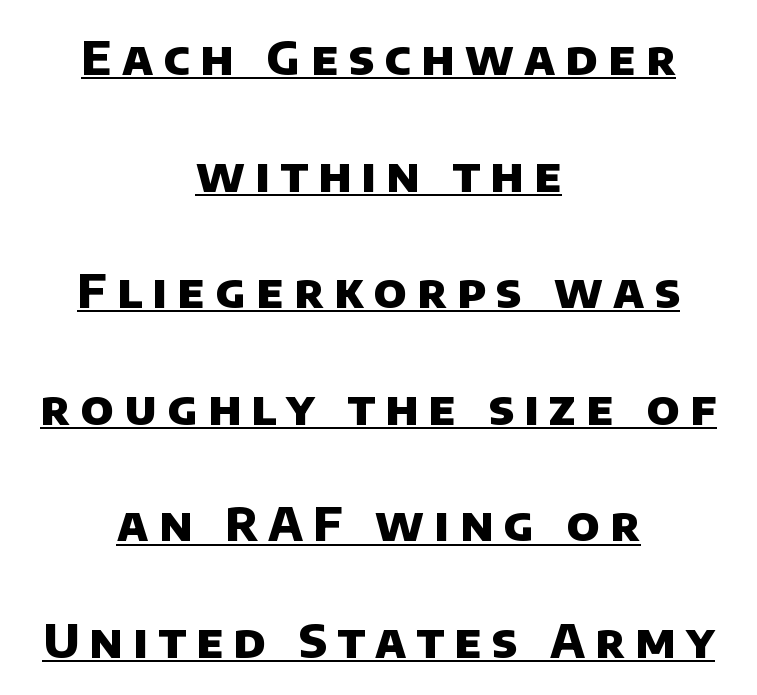
Q: Is the text bold? A: Yes.
Q: Is the typeface a serif or a sans-serif typeface? A: Sans-serif.
Q: Is the text underlined? A: Yes.
Q: How is the paragraph aligned? A: Centered.
Q: Is the spacing between letters normal or unusually wide? A: Unusually wide.
Q: Is the spacing between lines tight, normal or loose? A: Loose.
Q: Width (condensed, normal, or wide)? A: Normal.
Q: Stroke contrast? A: Low.
Q: x-height? A: Large.
Q: Monospaced? A: No.
